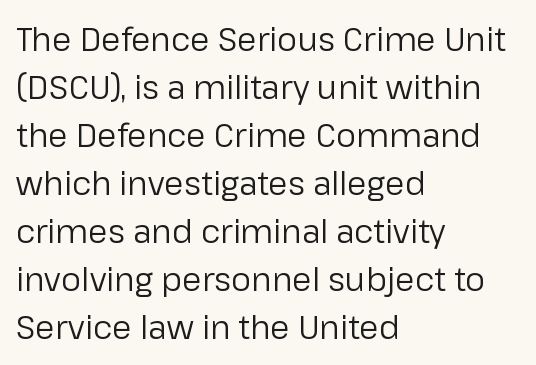
The image shows 32 px regular-weight sans-serif type, upright; set left-aligned, normal line spacing (1.5x), normal letter spacing, not underlined; low stroke contrast and a medium x-height.
